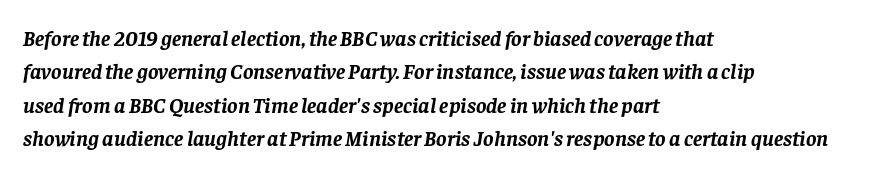
{"italic": "yes", "lean": "right", "slant_degrees": 8, "bold": "yes", "underline": "no", "align": "left", "line_spacing": "normal", "line_spacing_ratio": 1.52, "letter_spacing": "normal", "letter_spacing_em": 0.0, "glyph_px": 22}
